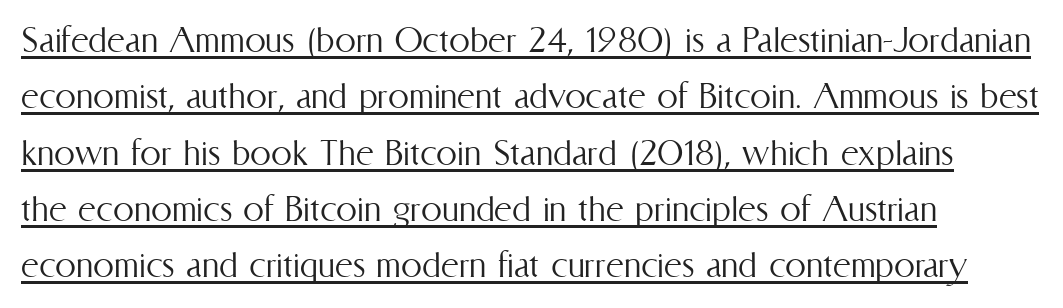
This is the regular roman posture of the typeface. The passage shown stacks its lines at a standard gap. In designer terms, the underline attribute is active on this setting. The letters sit at their default tracking, neither squeezed nor spread. Do the characters align in a grid? No, the font is proportional. Short and long lines alike share a common starting point at left.
